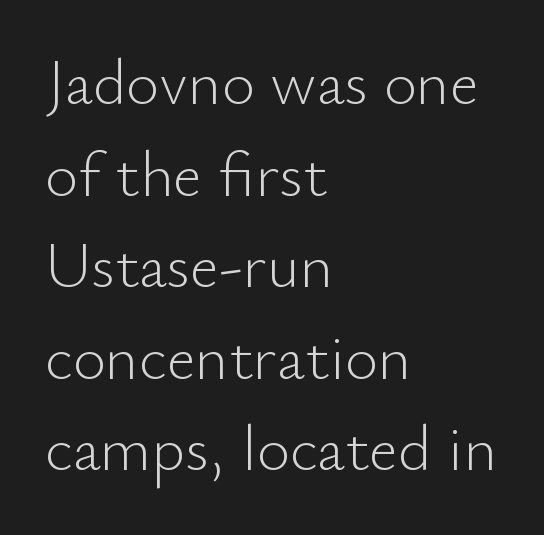
Type style note: lacks serifs. Honestly, the letter spacing is just normal — you wouldn't notice it. The weight would be labelled regular, book, light, or lighter still. Is there any slant? The stems are plumb. You could not count columns in this text — the font is proportionally spaced. Summary of vertical rhythm: regular, with standard interline spacing.
